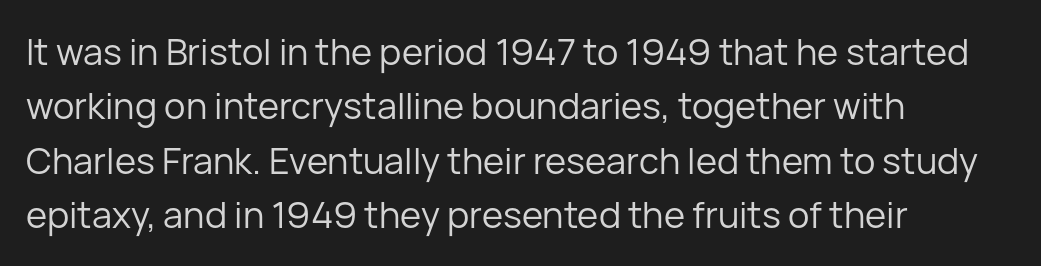
The image shows 36 px regular-weight sans-serif type, upright; set left-aligned, normal line spacing (1.51x), normal letter spacing, not underlined; low stroke contrast and a medium x-height.
